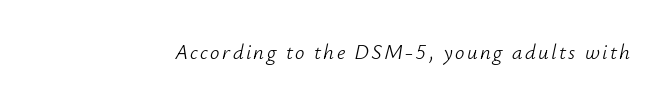
Q: Is the text bold? A: No.
Q: Is the text italic (slanted)? A: Yes, it leans right by about 12 degrees.
Q: Is the text underlined? A: No.
